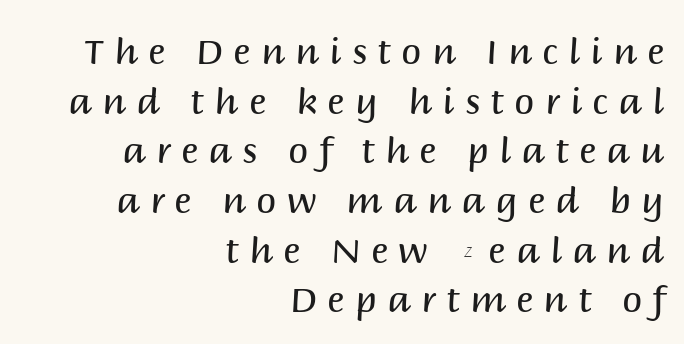
{"serif": "no", "bold": "no", "weight": "regular", "width": "normal", "stroke_contrast": "medium", "x_height": "large", "monospaced": "no", "underline": "no", "align": "right", "line_spacing": "normal", "line_spacing_ratio": 1.38, "letter_spacing": "wide", "letter_spacing_em": 0.29, "glyph_px": 36}
